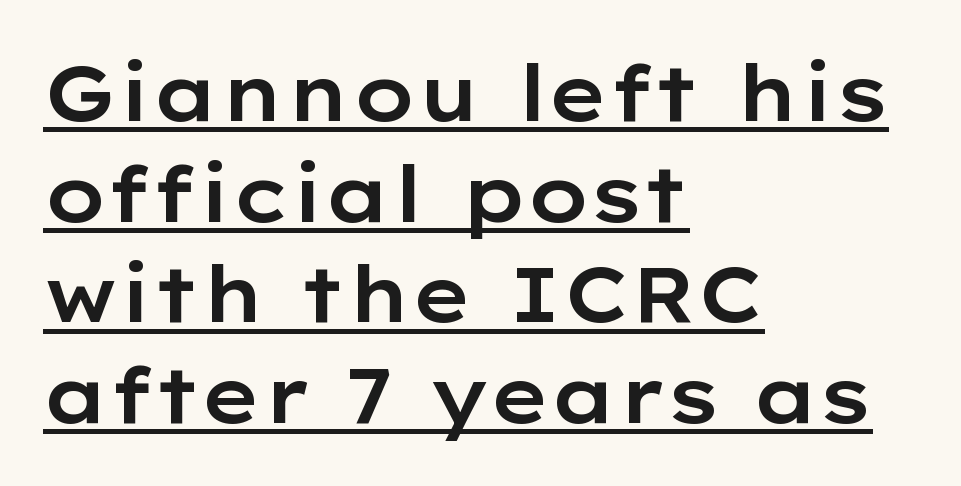
{"serif": "no", "italic": "no", "width": "wide", "stroke_contrast": "low", "x_height": "medium", "monospaced": "no", "underline": "yes", "align": "left", "line_spacing": "normal", "line_spacing_ratio": 1.29, "letter_spacing": "normal", "letter_spacing_em": 0.0, "glyph_px": 78}
